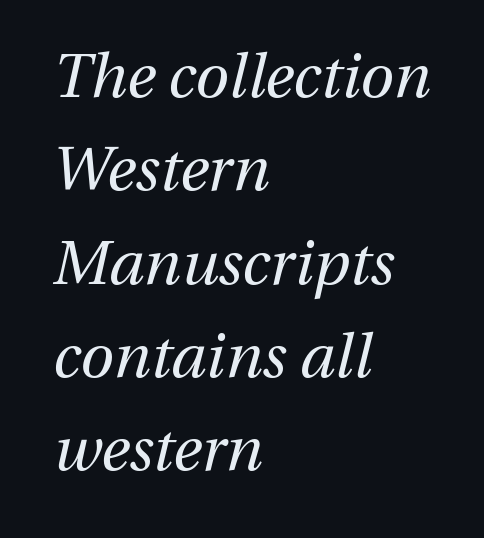
The image shows 61 px regular-weight type, italic (leaning right); set left-aligned, normal line spacing (1.53x), normal letter spacing, not underlined; medium stroke contrast and a medium x-height.
